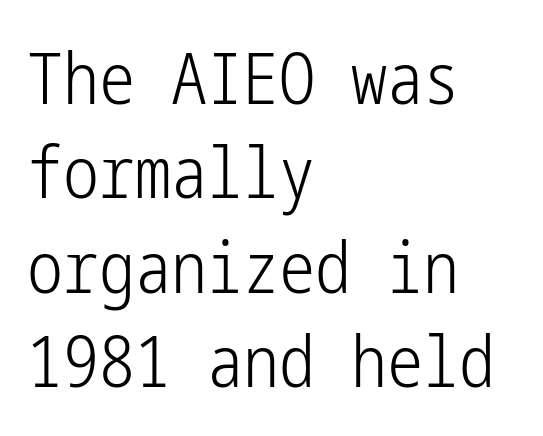
Q: Is the text bold? A: No.
Q: Is the text italic (slanted)? A: No, it is upright.
Q: Is the typeface a serif or a sans-serif typeface? A: Sans-serif.
Q: Is the text underlined? A: No.
Q: How is the paragraph aligned? A: Left-aligned.
Q: Is the spacing between letters normal or unusually wide? A: Normal.
Q: Is the spacing between lines tight, normal or loose? A: Normal.
Q: Width (condensed, normal, or wide)? A: Condensed.
Q: Stroke contrast? A: Low.
Q: x-height? A: Medium.
